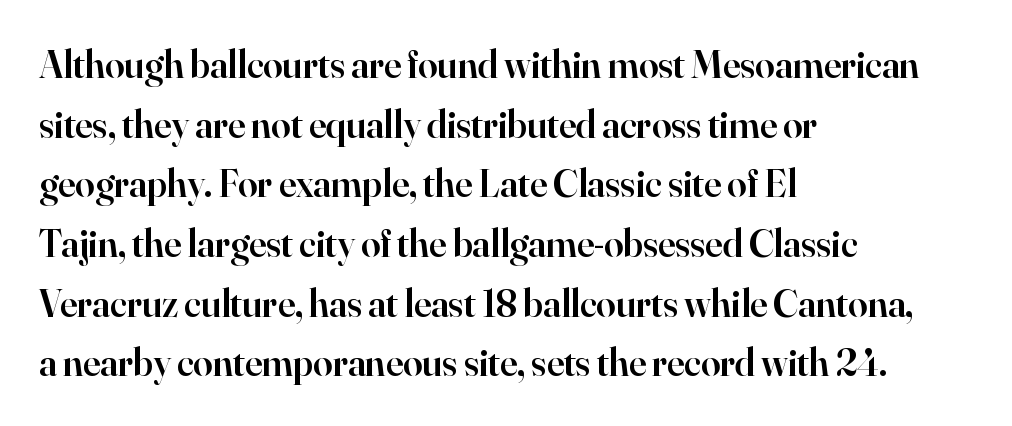
The image shows 39 px semibold serif type, upright; set left-aligned, normal line spacing (1.53x), normal letter spacing, not underlined; high stroke contrast and a small x-height.
